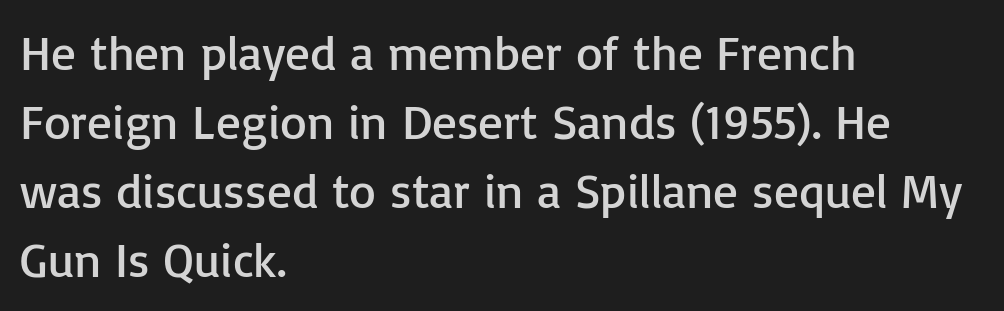
Q: Is the text bold? A: No.
Q: Is the text italic (slanted)? A: No, it is upright.
Q: Is the typeface a serif or a sans-serif typeface? A: Sans-serif.
Q: Is the text underlined? A: No.
Q: How is the paragraph aligned? A: Left-aligned.
Q: Is the spacing between letters normal or unusually wide? A: Normal.
Q: Is the spacing between lines tight, normal or loose? A: Normal.
Q: Width (condensed, normal, or wide)? A: Normal.
Q: Stroke contrast? A: Low.
Q: x-height? A: Medium.
Q: Monospaced? A: No.
